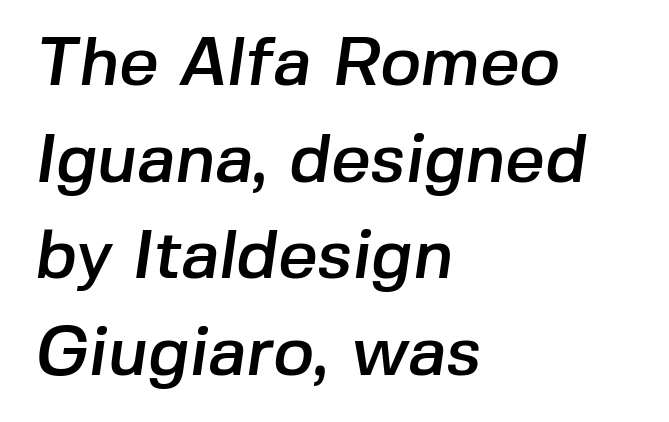
Q: Is the typeface a serif or a sans-serif typeface? A: Sans-serif.
Q: Is the text underlined? A: No.
Q: How is the paragraph aligned? A: Left-aligned.
Q: Is the spacing between letters normal or unusually wide? A: Normal.
Q: Is the spacing between lines tight, normal or loose? A: Normal.
Q: Width (condensed, normal, or wide)? A: Normal.
Q: Stroke contrast? A: Low.
Q: x-height? A: Medium.
Q: Monospaced? A: No.
